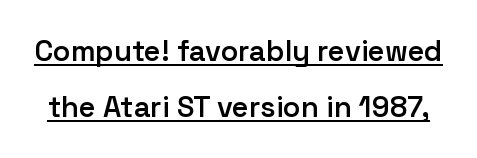
Underlined type. Bold? Not quite — semibold, heavier than regular but stopping short. A typesetter would mark this as roman, not italic. Think of a printed novel: that variable character pitch is what you see here. How would I describe the line gaps? Wide and relaxed.
